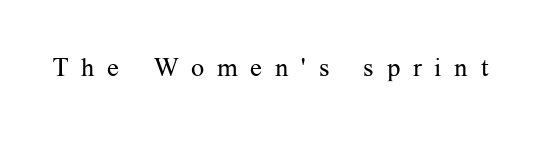
Each stroke keeps to a modest, everyday thickness or less. Letter spacing: wide. The string is rendered with underlining switched off. A typesetter would mark this as roman, not italic.
